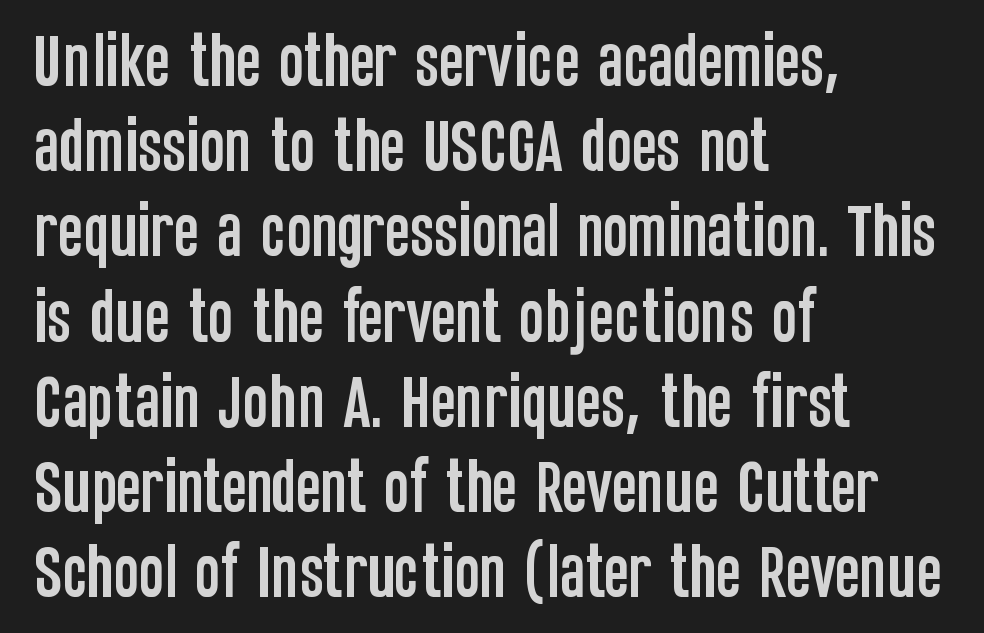
The image shows 60 px condensed sans-serif type, upright; set left-aligned, normal line spacing (1.42x), normal letter spacing, not underlined; low stroke contrast and a large x-height.
